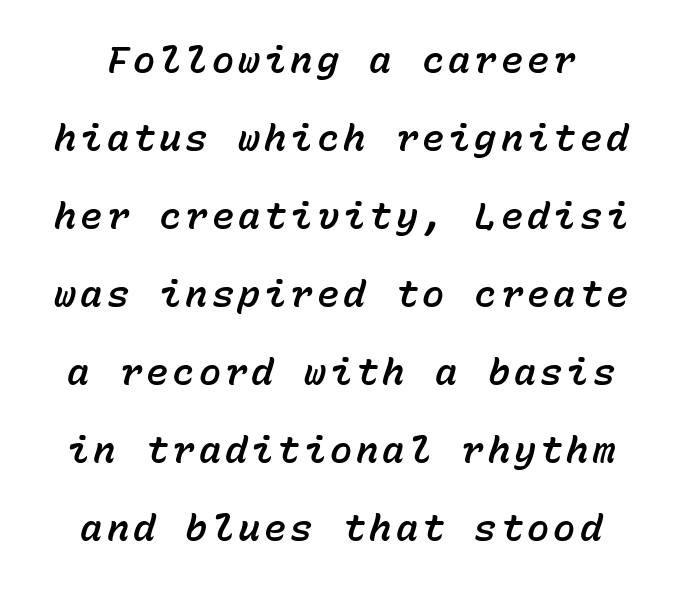
The image shows 37 px text type, italic (leaning right), monospaced; set loose line spacing (2.11x), not underlined; low stroke contrast and a medium x-height.
